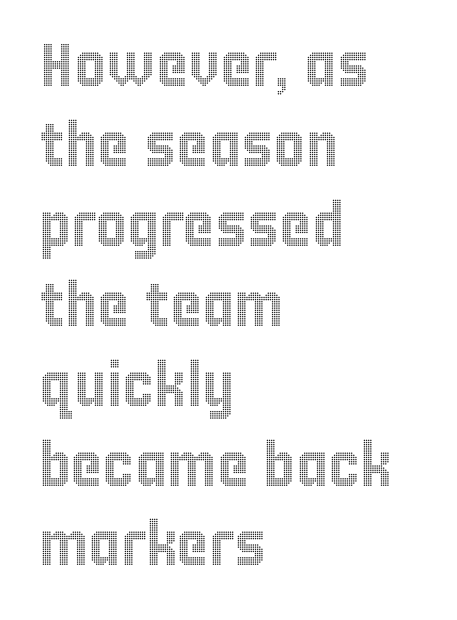
The image shows 61 px condensed type, upright; set left-aligned, normal line spacing (1.31x), normal letter spacing, not underlined; a large x-height.
